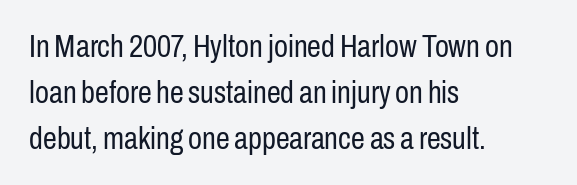
The image shows 31 px regular-weight, condensed sans-serif type, upright; set left-aligned, normal line spacing (1.48x), normal letter spacing, not underlined; low stroke contrast and a medium x-height.
